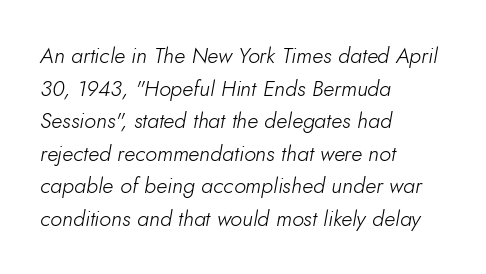
The image shows 22 px text type, italic (leaning right); set left-aligned, normal line spacing (1.48x), normal letter spacing, not underlined.
